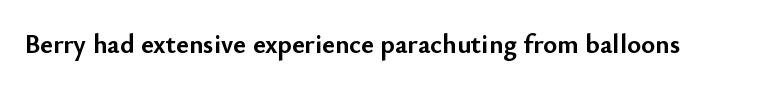
The image shows 27 px bold type, upright; set normal letter spacing, not underlined.
